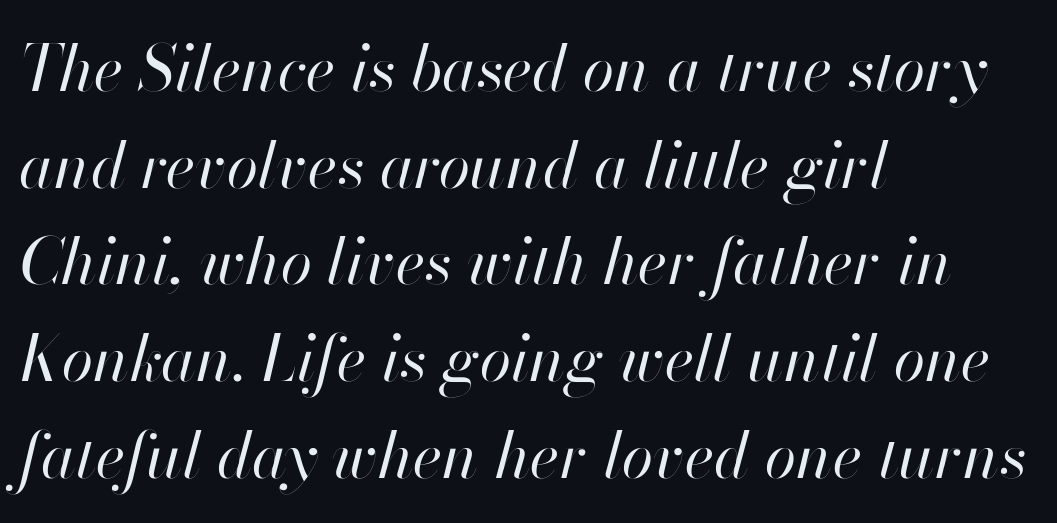
Notice how the passage keeps a crisp vertical edge on the left only. Interline gaps are of average width in this sample. Here the designer chose a conventional face with non-uniform glyph widths. The strokes carry an ordinary text weight at most. The letters are slanted; this is an italic face. Each row of text sits above clean, open space.
